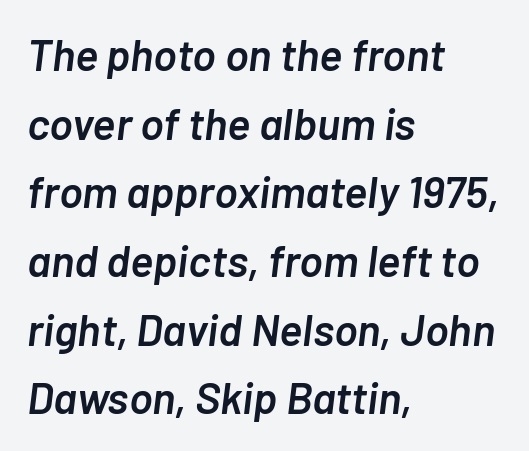
Q: Is the text bold? A: Semi-bold.
Q: Is the text italic (slanted)? A: Yes, it leans right by about 7 degrees.
Q: Is the text underlined? A: No.
Q: How is the paragraph aligned? A: Left-aligned.
Q: Is the spacing between letters normal or unusually wide? A: Normal.
Q: Is the spacing between lines tight, normal or loose? A: Normal.
Q: Width (condensed, normal, or wide)? A: Normal.
Q: Stroke contrast? A: Low.
Q: x-height? A: Medium.
Q: Monospaced? A: No.
